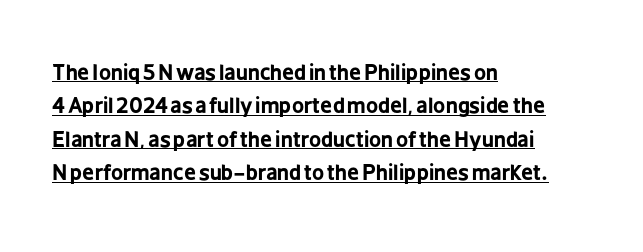
The image shows 21 px bold type, upright; set left-aligned, normal line spacing (1.59x), normal letter spacing, underlined.
